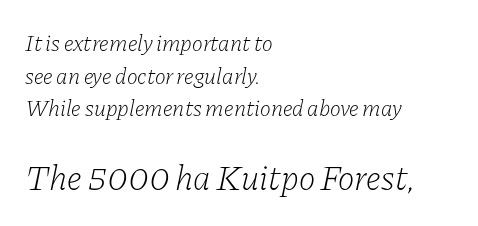
Honestly, the row spacing looks completely unremarkable. The lines in this sample share a left origin and differ only in where they stop. Look at the tracking — it's just the regular setting, nothing added. The space directly below the letters is spotless.
